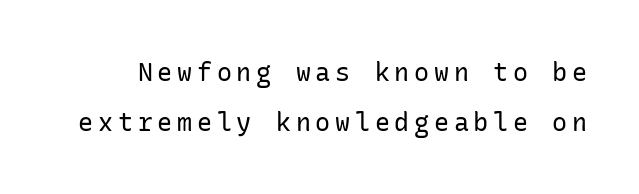
The image shows 25 px text type, upright; set loose line spacing (2.02x), not underlined.
